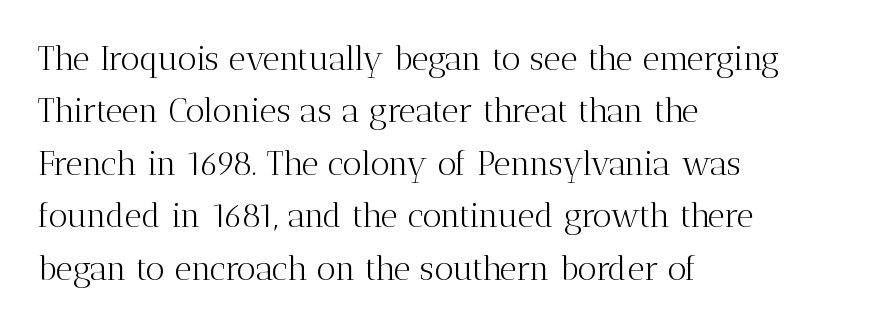
Q: Is the text bold? A: No.
Q: Is the text italic (slanted)? A: No, it is upright.
Q: Is the typeface a serif or a sans-serif typeface? A: Serif.
Q: Is the text underlined? A: No.
Q: How is the paragraph aligned? A: Left-aligned.
Q: Is the spacing between letters normal or unusually wide? A: Normal.
Q: Is the spacing between lines tight, normal or loose? A: Normal.
Q: Width (condensed, normal, or wide)? A: Normal.
Q: Stroke contrast? A: Medium.
Q: x-height? A: Medium.
Q: Monospaced? A: No.
